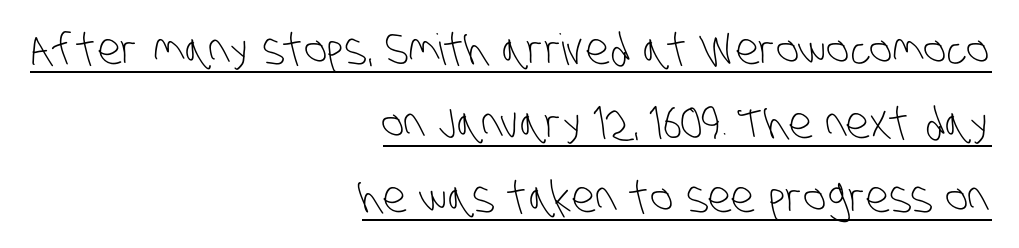
{"serif": "no", "bold": "no", "weight": "light", "width": "condensed", "stroke_contrast": "low", "x_height": "large", "monospaced": "no", "underline": "yes", "align": "right", "line_spacing_ratio": 1.72, "letter_spacing": "normal", "letter_spacing_em": 0.0, "glyph_px": 43}
